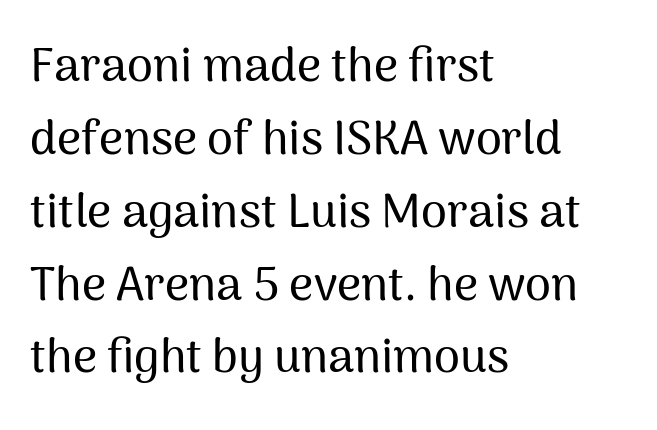
{"serif": "no", "italic": "no", "width": "normal", "stroke_contrast": "medium", "x_height": "medium", "monospaced": "no", "underline": "no", "align": "left", "line_spacing": "normal", "line_spacing_ratio": 1.55, "letter_spacing": "normal", "letter_spacing_em": 0.0, "glyph_px": 47}
